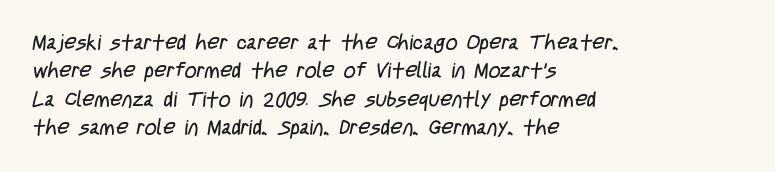
{"bold": "no", "underline": "no", "align": "left", "line_spacing": "normal", "line_spacing_ratio": 1.35, "letter_spacing": "normal", "letter_spacing_em": 0.0, "glyph_px": 21}
